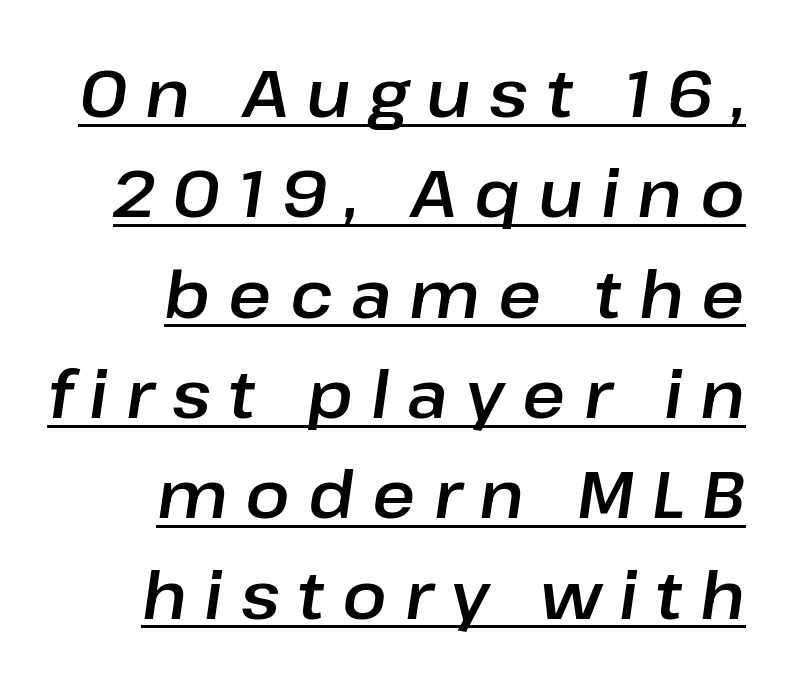
Students, observe the line beneath the letters — that is underlining. Reading down the column, the eye jumps a familiar distance to each next line. This rendering uses right alignment, leaving the left contour irregular. Does extra space separate the letters? Yes, quite a lot of it. Does the lettering tilt? It does — this is italic. Proportional: the letters do not fall into vertical columns.
